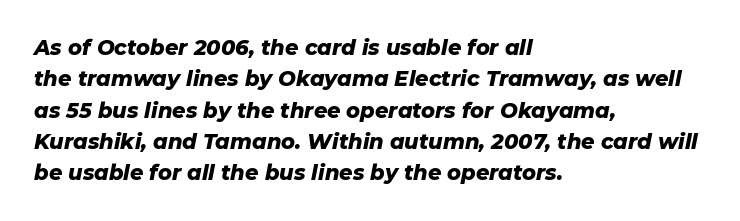
{"italic": "yes", "lean": "right", "slant_degrees": 11, "bold": "yes", "underline": "no", "align": "left", "line_spacing": "normal", "line_spacing_ratio": 1.49, "letter_spacing": "normal", "letter_spacing_em": 0.0, "glyph_px": 21}
